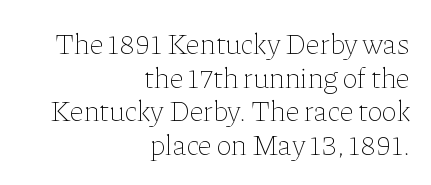
{"italic": "no", "bold": "no", "weight": "thin", "width": "normal", "stroke_contrast": "low", "x_height": "medium", "monospaced": "no", "underline": "no", "align": "right", "line_spacing_ratio": 1.16, "letter_spacing": "normal", "letter_spacing_em": 0.0, "glyph_px": 29}
